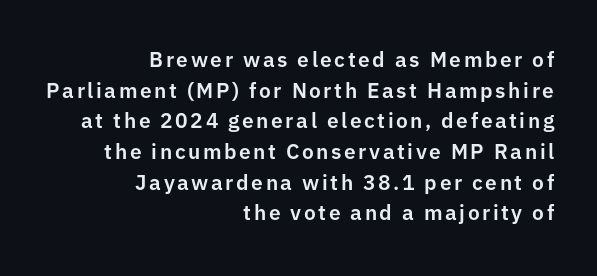
{"italic": "no", "underline": "no", "align": "right", "line_spacing": "normal", "line_spacing_ratio": 1.46, "glyph_px": 21}
